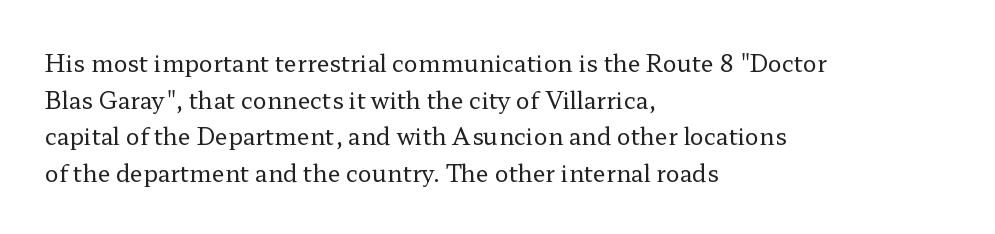
{"italic": "no", "bold": "no", "underline": "no", "align": "left", "line_spacing": "normal", "line_spacing_ratio": 1.59, "letter_spacing": "normal", "letter_spacing_em": 0.0, "glyph_px": 23}
